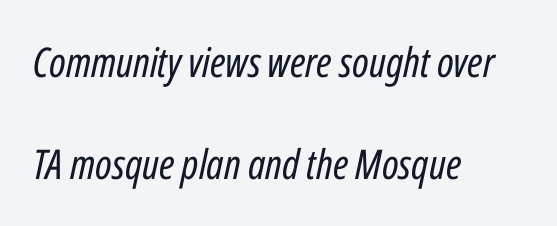
Q: Is the text bold? A: No.
Q: Is the text italic (slanted)? A: Yes, it leans right by about 12 degrees.
Q: Is the text underlined? A: No.
Q: How is the paragraph aligned? A: Left-aligned.
Q: Is the spacing between letters normal or unusually wide? A: Normal.
Q: Is the spacing between lines tight, normal or loose? A: Loose.
Q: Width (condensed, normal, or wide)? A: Condensed.
Q: Stroke contrast? A: Low.
Q: x-height? A: Medium.
Q: Monospaced? A: No.
